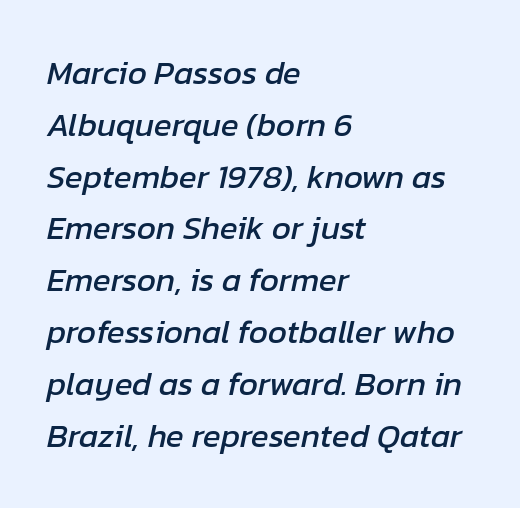
Q: Is the text italic (slanted)? A: Yes, it leans right by about 12 degrees.
Q: Is the text underlined? A: No.
Q: How is the paragraph aligned? A: Left-aligned.
Q: Is the spacing between letters normal or unusually wide? A: Normal.
Q: Is the spacing between lines tight, normal or loose? A: Normal.
Q: Width (condensed, normal, or wide)? A: Normal.
Q: Stroke contrast? A: Low.
Q: x-height? A: Medium.
Q: Monospaced? A: No.
